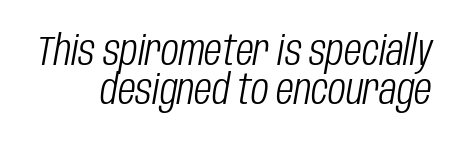
{"italic": "yes", "lean": "right", "slant_degrees": 10, "bold": "no", "weight": "light", "width": "condensed", "stroke_contrast": "low", "x_height": "large", "monospaced": "no", "underline": "no", "line_spacing": "tight", "line_spacing_ratio": 0.96, "letter_spacing": "normal", "letter_spacing_em": 0.0, "glyph_px": 41}
